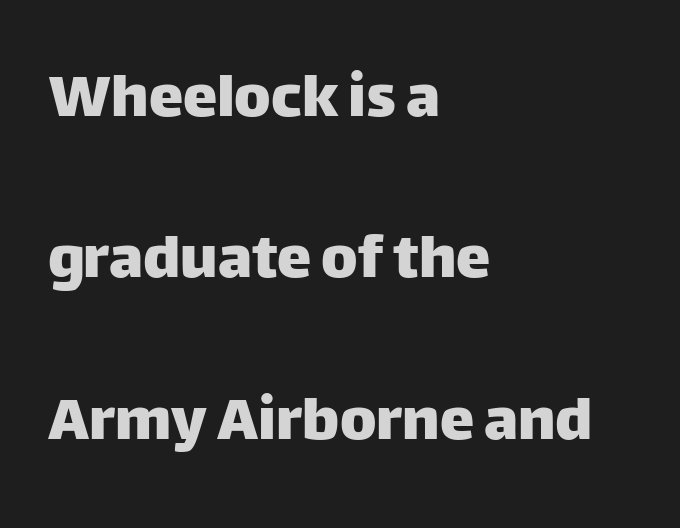
{"serif": "no", "italic": "no", "width": "normal", "stroke_contrast": "low", "x_height": "large", "monospaced": "no", "underline": "no", "align": "left", "line_spacing": "loose", "line_spacing_ratio": 2.34, "letter_spacing": "normal", "letter_spacing_em": 0.0, "glyph_px": 69}
